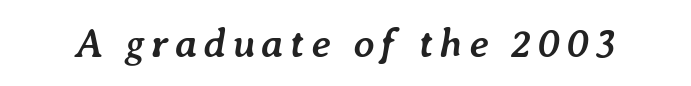
The image shows 41 px semibold type, italic (leaning right); set not underlined; low stroke contrast and a medium x-height.
